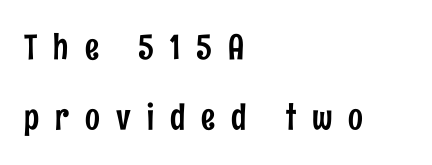
{"serif": "no", "italic": "no", "width": "condensed", "stroke_contrast": "low", "x_height": "medium", "monospaced": "no", "underline": "no", "align": "left", "line_spacing": "loose", "line_spacing_ratio": 2.01, "letter_spacing": "wide", "letter_spacing_em": 0.46, "glyph_px": 35}
